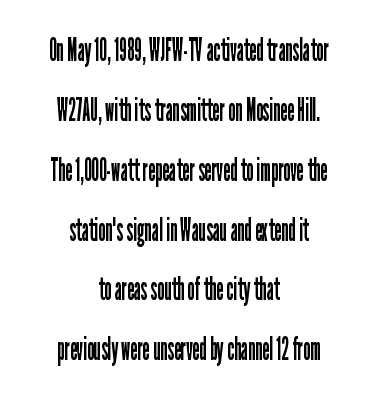
Q: Is the text bold? A: No.
Q: Is the text italic (slanted)? A: No, it is upright.
Q: Is the typeface a serif or a sans-serif typeface? A: Sans-serif.
Q: Is the text underlined? A: No.
Q: How is the paragraph aligned? A: Centered.
Q: Is the spacing between letters normal or unusually wide? A: Normal.
Q: Width (condensed, normal, or wide)? A: Condensed.
Q: Stroke contrast? A: Low.
Q: x-height? A: Medium.
Q: Monospaced? A: No.
